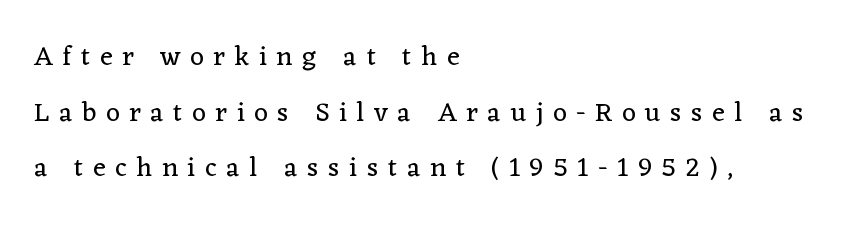
Q: Is the text bold? A: No.
Q: Is the text italic (slanted)? A: No, it is upright.
Q: Is the text underlined? A: No.
Q: How is the paragraph aligned? A: Left-aligned.
Q: Is the spacing between letters normal or unusually wide? A: Unusually wide.
Q: Is the spacing between lines tight, normal or loose? A: Loose.
